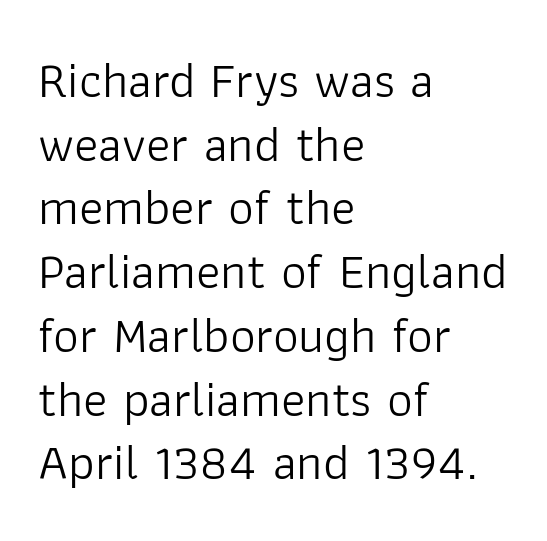
{"serif": "no", "italic": "no", "bold": "no", "weight": "light", "width": "normal", "stroke_contrast": "low", "x_height": "medium", "monospaced": "no", "underline": "no", "align": "left", "line_spacing": "normal", "line_spacing_ratio": 1.25, "letter_spacing": "normal", "letter_spacing_em": 0.0, "glyph_px": 51}
